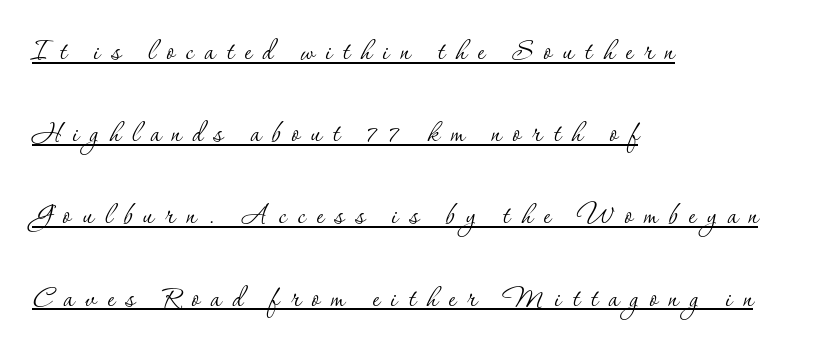
{"serif": "yes", "bold": "no", "weight": "thin", "width": "normal", "stroke_contrast": "low", "x_height": "small", "monospaced": "no", "underline": "yes", "align": "left", "line_spacing": "loose", "line_spacing_ratio": 2.35, "letter_spacing": "wide", "letter_spacing_em": 0.32, "glyph_px": 35}
